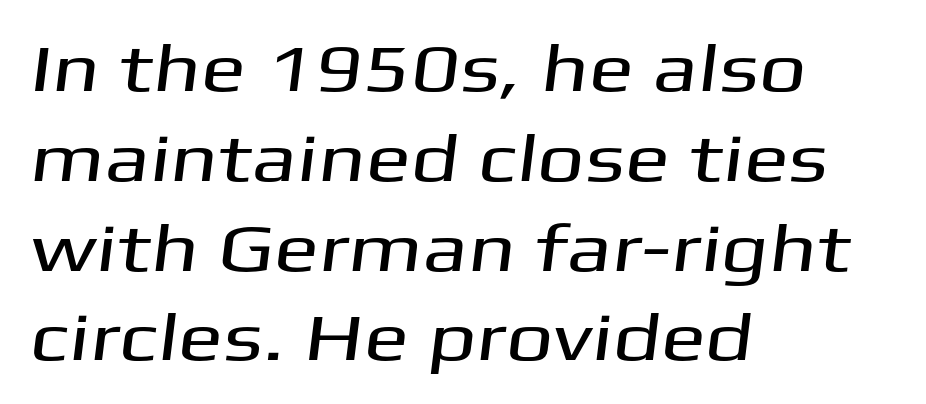
{"serif": "no", "width": "wide", "stroke_contrast": "medium", "x_height": "medium", "monospaced": "no", "underline": "no", "align": "left", "line_spacing": "normal", "line_spacing_ratio": 1.34, "letter_spacing": "normal", "letter_spacing_em": 0.0, "glyph_px": 67}
